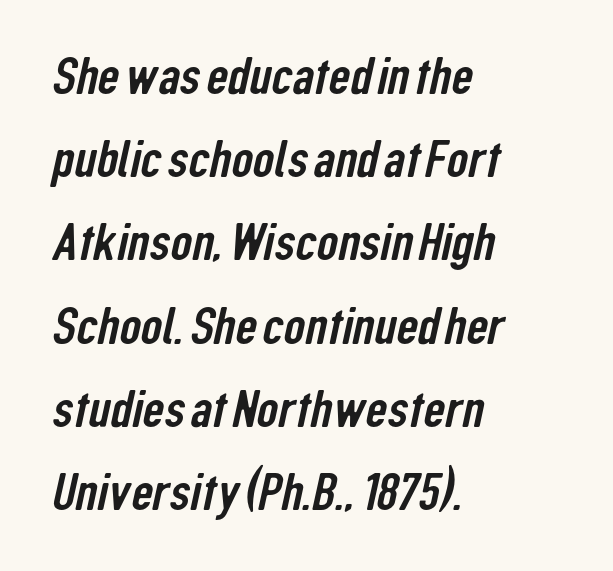
{"serif": "no", "width": "condensed", "stroke_contrast": "low", "x_height": "medium", "monospaced": "no", "underline": "no", "align": "left", "line_spacing": "normal", "line_spacing_ratio": 1.57, "letter_spacing": "normal", "letter_spacing_em": 0.0, "glyph_px": 53}
